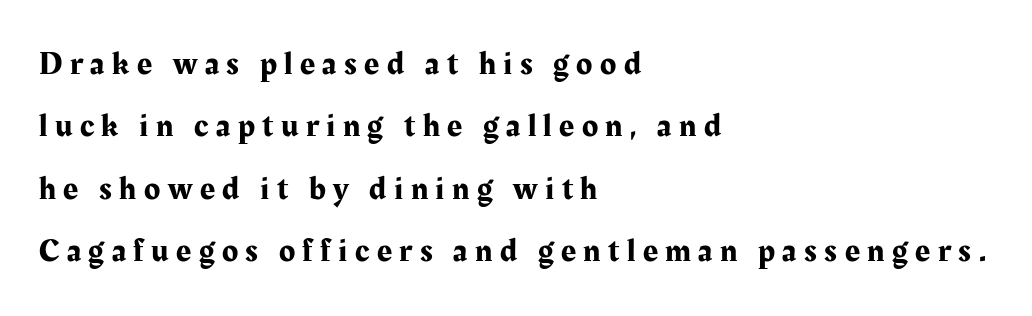
Varying glyph widths throughout — classic text-font behaviour. Casual observation: everything's shoved over to the left. How are the letters spaced? Widely, with obvious added tracking. If you drew a line through each stem, it would be perfectly vertical. The designer went with a serif here, giving each stem small feet. Clear beneath every line of the passage.
